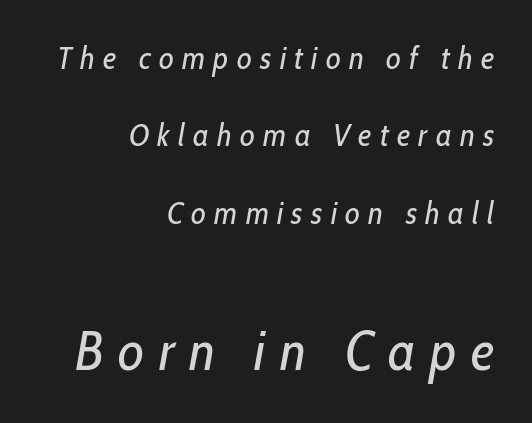
{"italic": "yes", "lean": "right", "slant_degrees": 10, "bold": "no", "weight": "regular", "width": "condensed", "stroke_contrast": "low", "x_height": "medium", "monospaced": "no", "underline": "no", "align": "right", "line_spacing": "loose", "line_spacing_ratio": 2.42, "letter_spacing": "wide", "letter_spacing_em": 0.26, "larger_block": "second", "size_ratio": 1.75, "glyph_px": 56}
